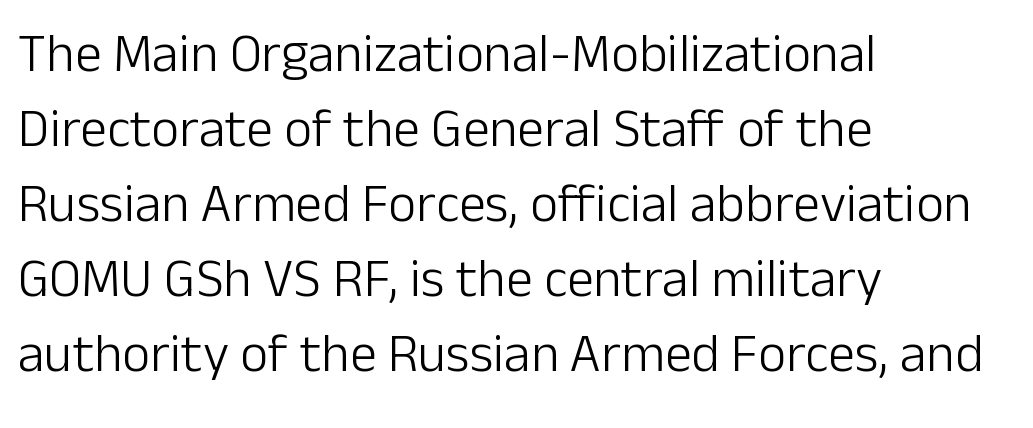
{"serif": "no", "italic": "no", "bold": "no", "weight": "light", "width": "normal", "stroke_contrast": "low", "x_height": "medium", "monospaced": "no", "underline": "no", "align": "left", "line_spacing": "normal", "line_spacing_ratio": 1.39, "letter_spacing": "normal", "letter_spacing_em": 0.0, "glyph_px": 54}
